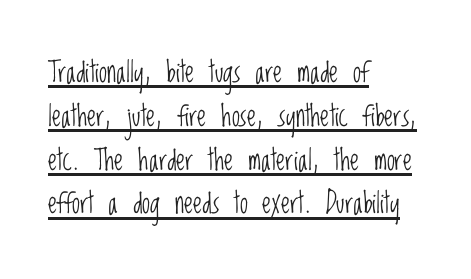
The image shows 29 px light, condensed sans-serif type, upright; set left-aligned, normal line spacing (1.51x), normal letter spacing, underlined; low stroke contrast and a large x-height.
